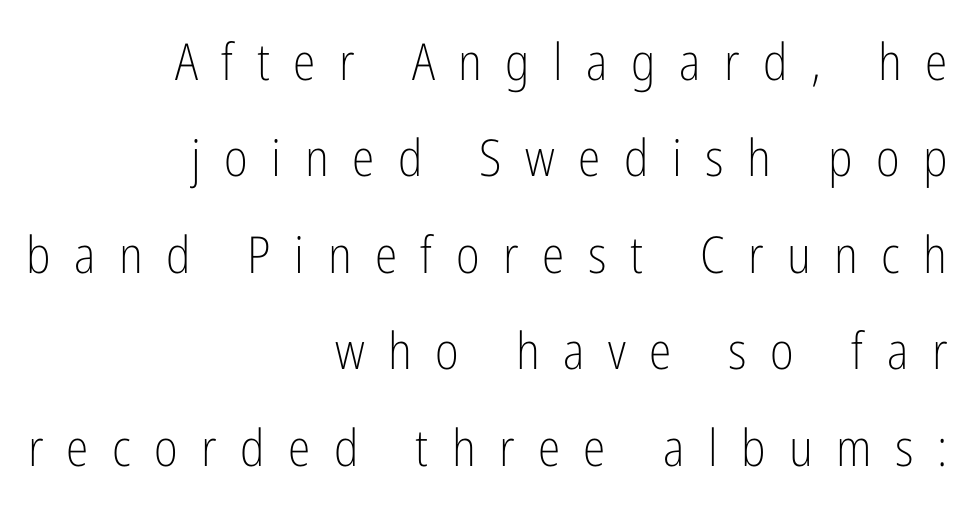
Q: Is the text bold? A: No.
Q: Is the text italic (slanted)? A: No, it is upright.
Q: Is the typeface a serif or a sans-serif typeface? A: Sans-serif.
Q: Is the text underlined? A: No.
Q: How is the paragraph aligned? A: Right-aligned.
Q: Is the spacing between letters normal or unusually wide? A: Unusually wide.
Q: Width (condensed, normal, or wide)? A: Condensed.
Q: Stroke contrast? A: Low.
Q: x-height? A: Medium.
Q: Monospaced? A: No.
